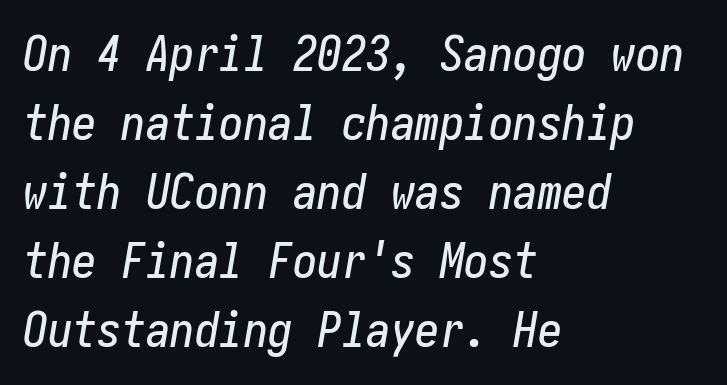
{"italic": "yes", "lean": "right", "slant_degrees": 10, "width": "condensed", "stroke_contrast": "low", "x_height": "medium", "underline": "no", "align": "left", "line_spacing": "normal", "line_spacing_ratio": 1.41, "letter_spacing": "normal", "letter_spacing_em": 0.0, "glyph_px": 49}
